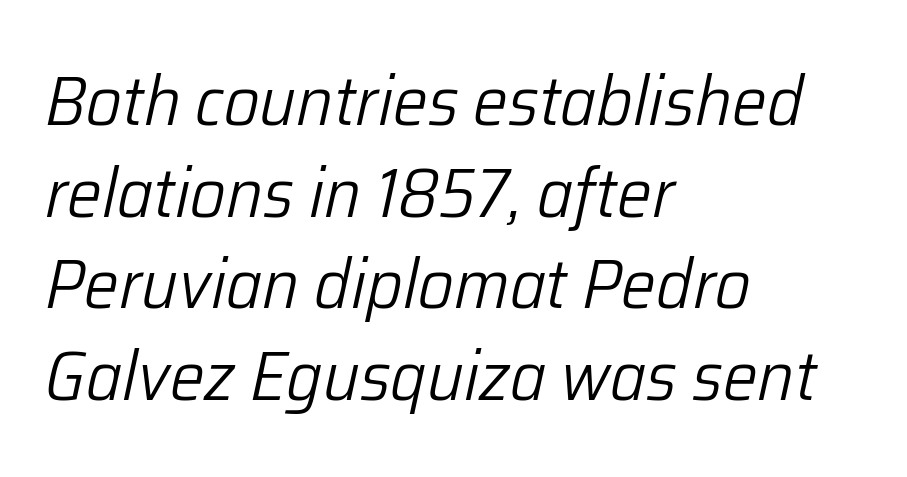
The image shows 70 px light type, italic (leaning right); set left-aligned, normal line spacing (1.31x), normal letter spacing, not underlined; low stroke contrast and a medium x-height.
